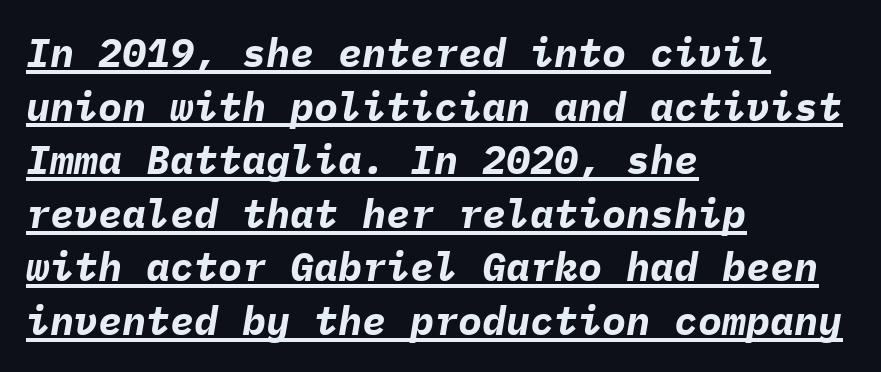
Weight check: bold — yes, fully. The letters march in equal steps, a hallmark of fixed-pitch type. The gaps between neighbouring characters are ordinary and unremarkable. Notice how the stems are inclined rather than vertical — that's the hallmark of italics.
